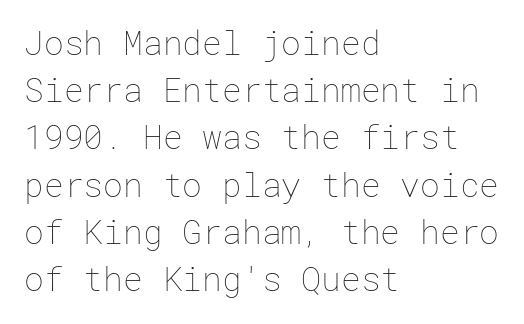
Q: Is the text bold? A: No.
Q: Is the text italic (slanted)? A: No, it is upright.
Q: Is the text underlined? A: No.
Q: How is the paragraph aligned? A: Left-aligned.
Q: Is the spacing between letters normal or unusually wide? A: Normal.
Q: Is the spacing between lines tight, normal or loose? A: Normal.
Q: Width (condensed, normal, or wide)? A: Normal.
Q: Stroke contrast? A: Low.
Q: x-height? A: Medium.
